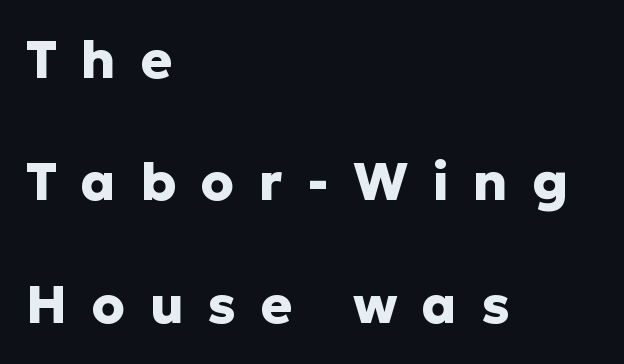
{"serif": "no", "italic": "no", "bold": "yes", "weight": "heavy", "width": "normal", "stroke_contrast": "low", "x_height": "medium", "monospaced": "no", "underline": "no", "align": "left", "line_spacing": "loose", "line_spacing_ratio": 2.31, "letter_spacing": "wide", "letter_spacing_em": 0.46, "glyph_px": 53}
